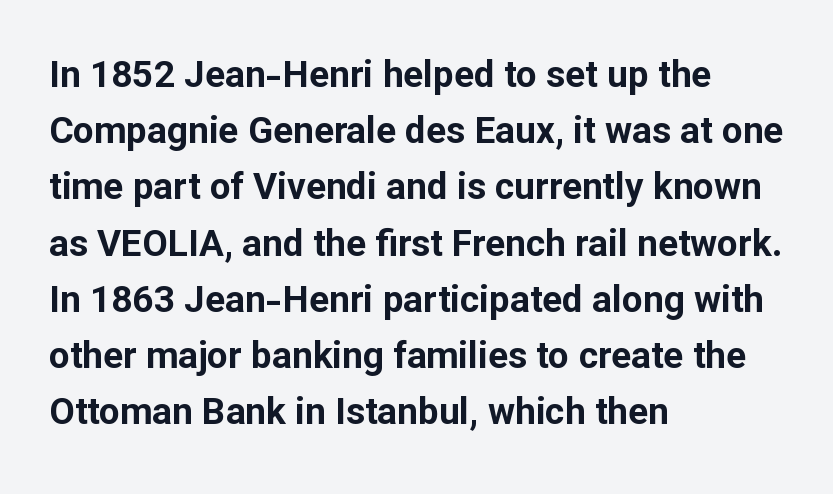
Q: Is the text bold? A: Yes.
Q: Is the text italic (slanted)? A: No, it is upright.
Q: Is the typeface a serif or a sans-serif typeface? A: Sans-serif.
Q: Is the text underlined? A: No.
Q: How is the paragraph aligned? A: Left-aligned.
Q: Is the spacing between letters normal or unusually wide? A: Normal.
Q: Is the spacing between lines tight, normal or loose? A: Normal.
Q: Width (condensed, normal, or wide)? A: Normal.
Q: Stroke contrast? A: Low.
Q: x-height? A: Medium.
Q: Monospaced? A: No.
